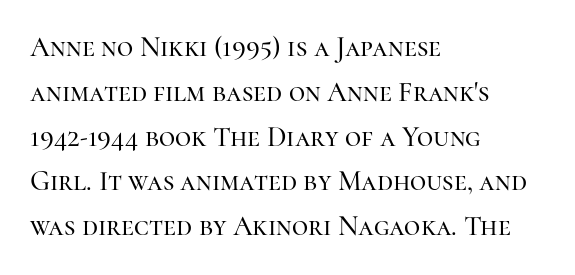
{"serif": "yes", "italic": "no", "width": "normal", "stroke_contrast": "high", "x_height": "medium", "monospaced": "no", "underline": "no", "align": "left", "line_spacing": "normal", "line_spacing_ratio": 1.6, "letter_spacing": "normal", "letter_spacing_em": 0.0, "glyph_px": 28}
